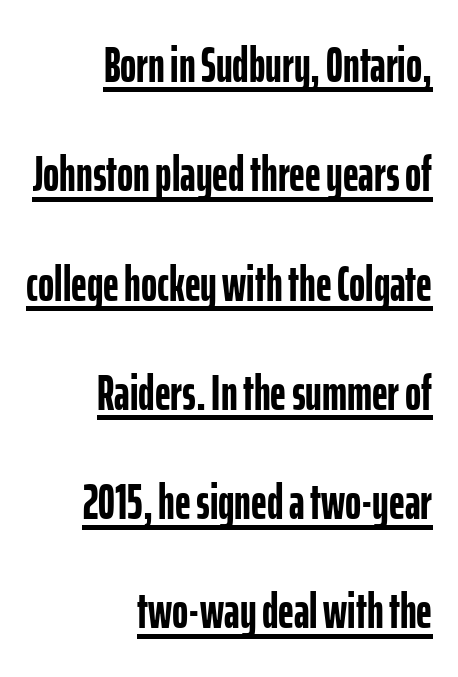
Q: Is the text bold? A: Yes.
Q: Is the text italic (slanted)? A: No, it is upright.
Q: Is the typeface a serif or a sans-serif typeface? A: Sans-serif.
Q: Is the text underlined? A: Yes.
Q: How is the paragraph aligned? A: Right-aligned.
Q: Is the spacing between letters normal or unusually wide? A: Normal.
Q: Is the spacing between lines tight, normal or loose? A: Loose.
Q: Width (condensed, normal, or wide)? A: Condensed.
Q: Stroke contrast? A: Low.
Q: x-height? A: Medium.
Q: Monospaced? A: No.
